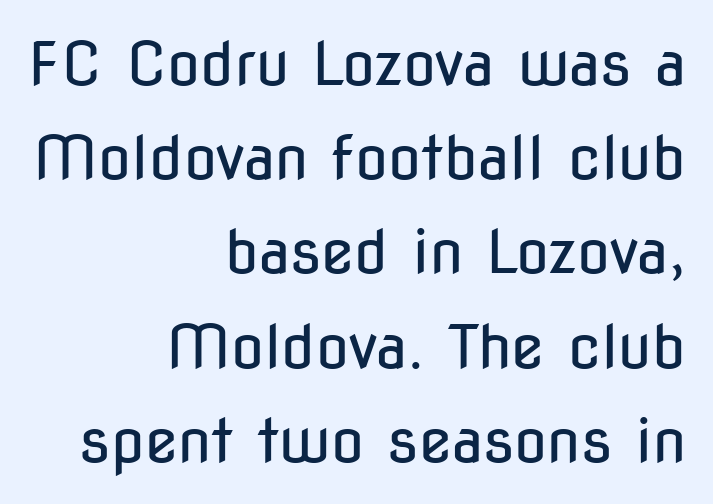
The image shows 60 px regular-weight, condensed sans-serif type, upright; set right-aligned, normal line spacing (1.57x), normal letter spacing, not underlined; low stroke contrast and a medium x-height.
